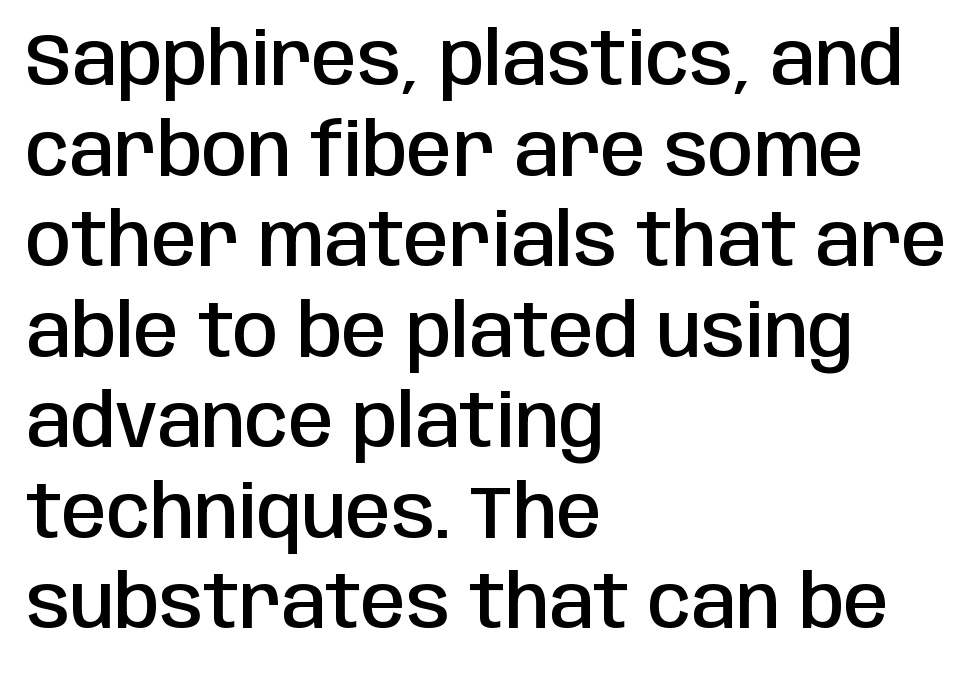
Regarding serifs, this sample does without them. Is the letter spacing exaggerated? No — it looks like the ordinary default. Is there any slant? The stems are plumb. A clean baseline with only descenders dipping below it. Each glyph is drawn with semibold strokes, heavier than normal yet not fully bold.
